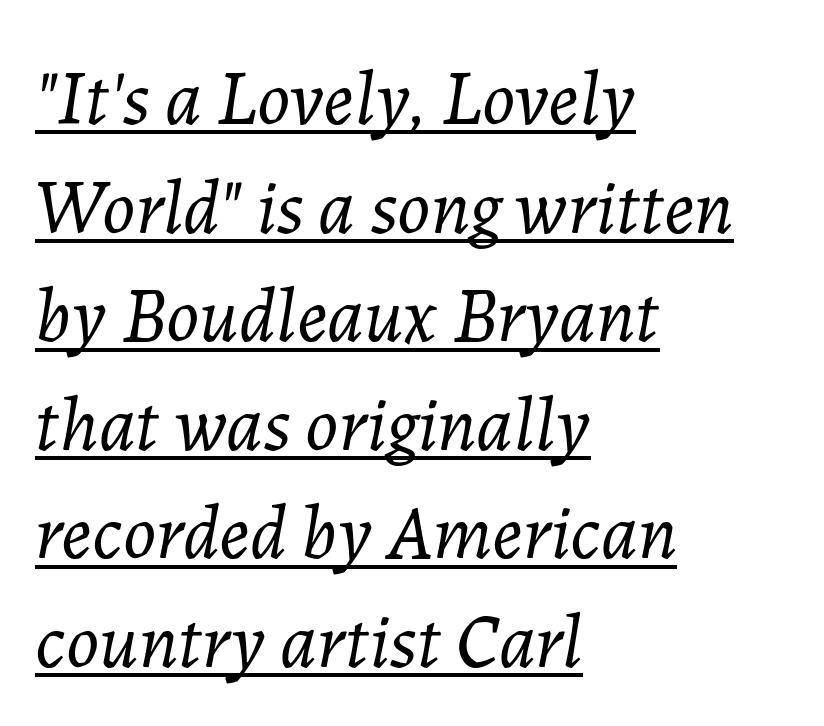
The image shows 77 px light type, italic (leaning right); set left-aligned, normal line spacing (1.41x), normal letter spacing, underlined; low stroke contrast and a medium x-height.
